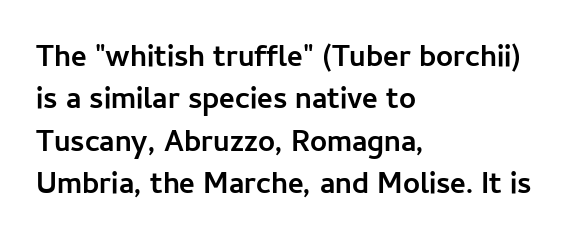
Q: Is the text bold? A: Yes.
Q: Is the text italic (slanted)? A: No, it is upright.
Q: Is the typeface a serif or a sans-serif typeface? A: Sans-serif.
Q: Is the text underlined? A: No.
Q: How is the paragraph aligned? A: Left-aligned.
Q: Is the spacing between letters normal or unusually wide? A: Normal.
Q: Is the spacing between lines tight, normal or loose? A: Normal.
Q: Width (condensed, normal, or wide)? A: Normal.
Q: Stroke contrast? A: Low.
Q: x-height? A: Medium.
Q: Monospaced? A: No.
